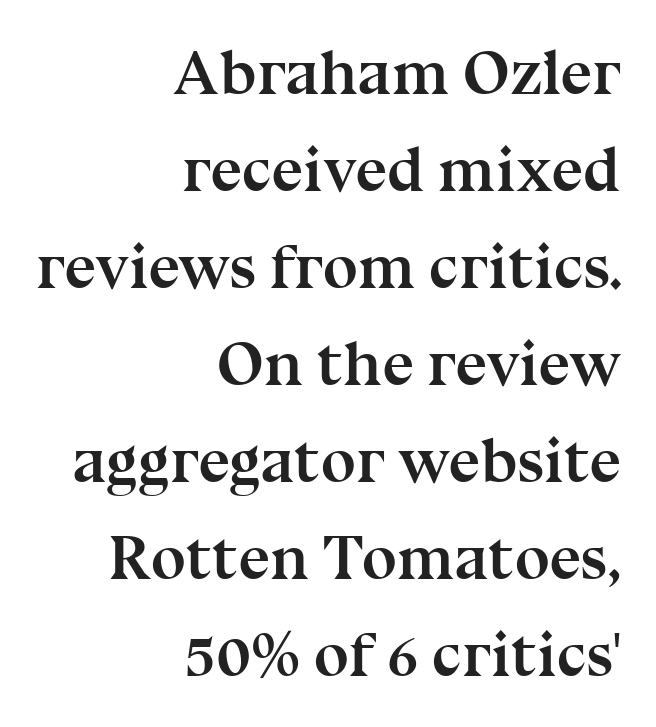
Looks like regular typesetting: each glyph gets only the width it needs. Characters follow at the spacing the type designer built in. Honestly, there is no underline to notice here at all. Thick stems and heavy bowls — unmistakably bold. Quick note: not italic, upright.
